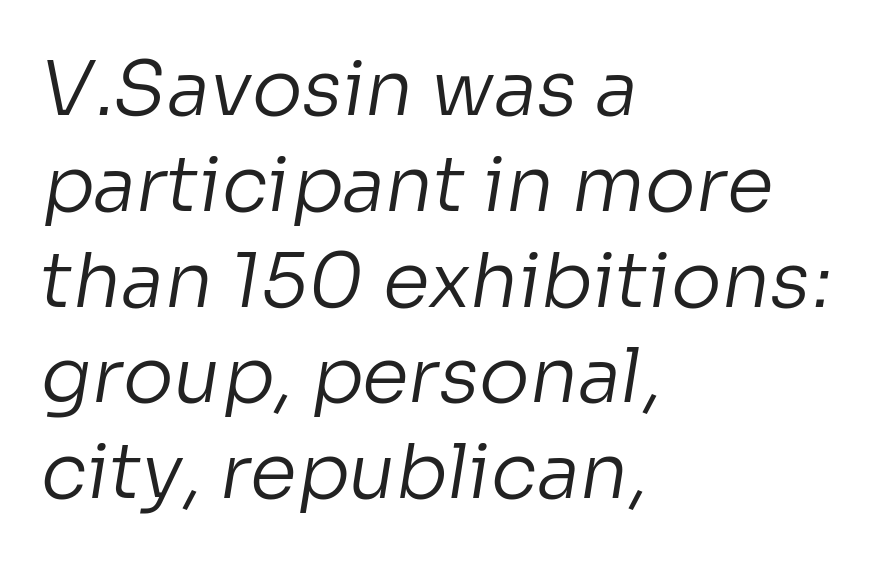
{"serif": "no", "bold": "no", "weight": "regular", "width": "normal", "stroke_contrast": "low", "x_height": "medium", "monospaced": "no", "underline": "no", "align": "left", "line_spacing": "normal", "line_spacing_ratio": 1.26, "letter_spacing": "normal", "letter_spacing_em": 0.0, "glyph_px": 76}
